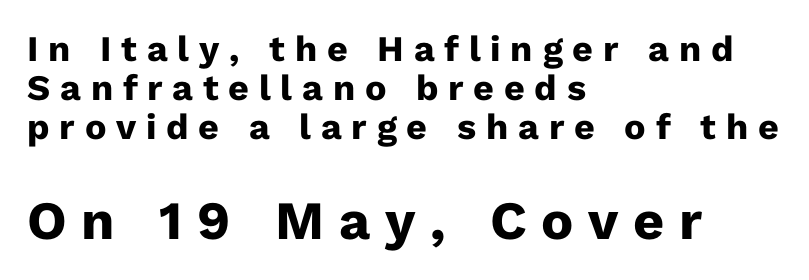
Q: Is the text bold? A: Yes.
Q: Is the text italic (slanted)? A: No, it is upright.
Q: Is the typeface a serif or a sans-serif typeface? A: Sans-serif.
Q: Is the text underlined? A: No.
Q: How is the paragraph aligned? A: Left-aligned.
Q: Is the spacing between letters normal or unusually wide? A: Unusually wide.
Q: Is the spacing between lines tight, normal or loose? A: Tight.
Q: Which block of text is set in a larger size, the first (top) or the second (bottom)? A: The second (bottom) one.
Q: Width (condensed, normal, or wide)? A: Normal.
Q: Stroke contrast? A: Low.
Q: x-height? A: Medium.
Q: Monospaced? A: No.
